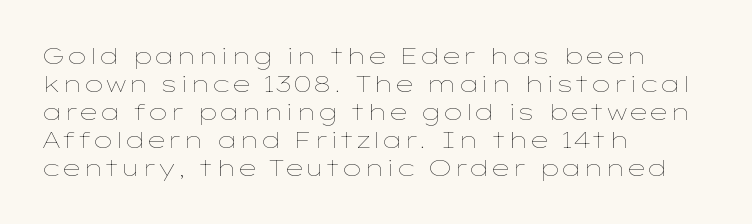
{"italic": "no", "bold": "no", "underline": "no", "align": "left", "line_spacing_ratio": 1.22, "letter_spacing": "normal", "letter_spacing_em": 0.0, "glyph_px": 23}
